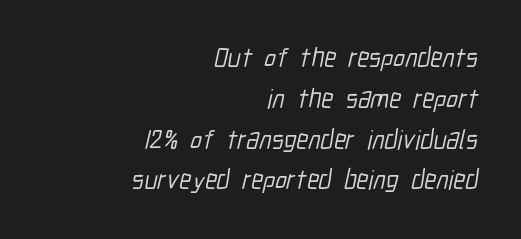
{"underline": "no", "align": "right", "line_spacing": "normal", "line_spacing_ratio": 1.51, "letter_spacing": "normal", "letter_spacing_em": 0.0, "glyph_px": 27}
